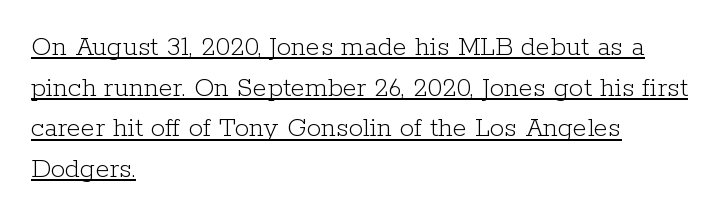
{"serif": "yes", "italic": "no", "bold": "no", "weight": "light", "width": "normal", "stroke_contrast": "low", "x_height": "medium", "monospaced": "no", "underline": "yes", "align": "left", "line_spacing": "normal", "line_spacing_ratio": 1.4, "letter_spacing": "normal", "letter_spacing_em": 0.0, "glyph_px": 29}
